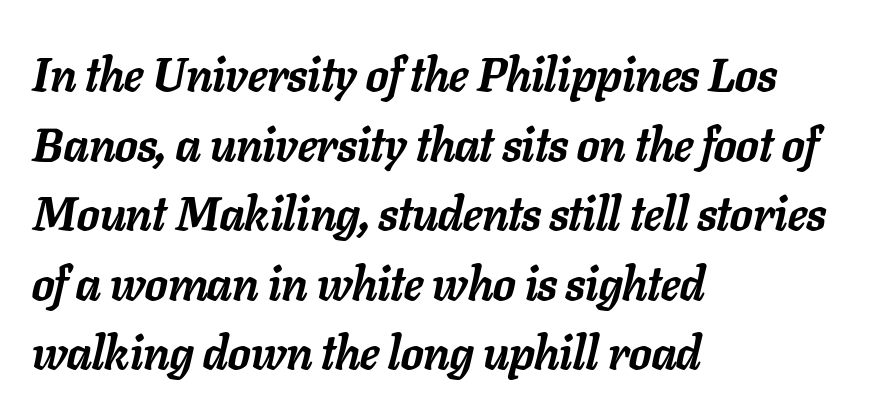
The image shows 47 px semibold type, italic (leaning right); set left-aligned, normal line spacing (1.48x), normal letter spacing, not underlined; low stroke contrast and a medium x-height.
